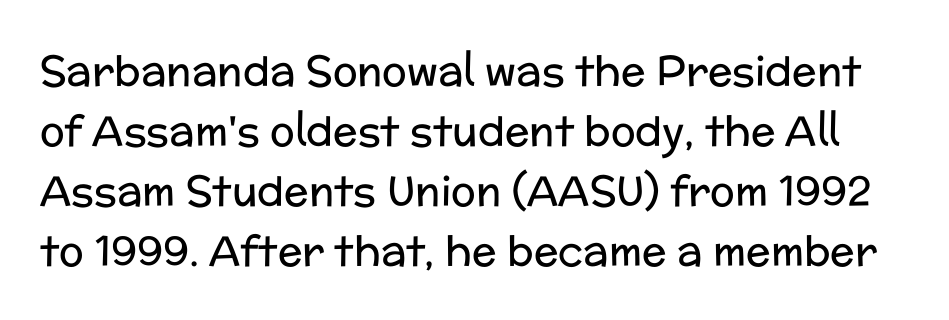
Q: Is the text bold? A: No.
Q: Is the text italic (slanted)? A: No, it is upright.
Q: Is the typeface a serif or a sans-serif typeface? A: Sans-serif.
Q: Is the text underlined? A: No.
Q: Is the spacing between letters normal or unusually wide? A: Normal.
Q: Is the spacing between lines tight, normal or loose? A: Normal.
Q: Width (condensed, normal, or wide)? A: Normal.
Q: Stroke contrast? A: Low.
Q: x-height? A: Medium.
Q: Monospaced? A: No.
